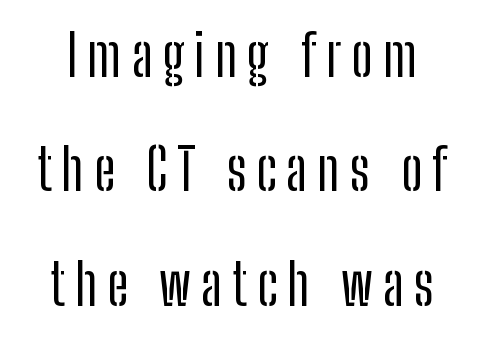
{"serif": "no", "italic": "no", "width": "condensed", "stroke_contrast": "low", "x_height": "medium", "monospaced": "no", "underline": "no", "line_spacing": "loose", "line_spacing_ratio": 1.97, "glyph_px": 58}
